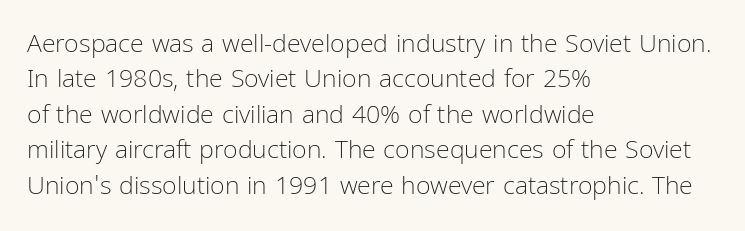
The image shows 25 px text type, upright; set left-aligned, normal line spacing (1.42x), normal letter spacing, not underlined.
